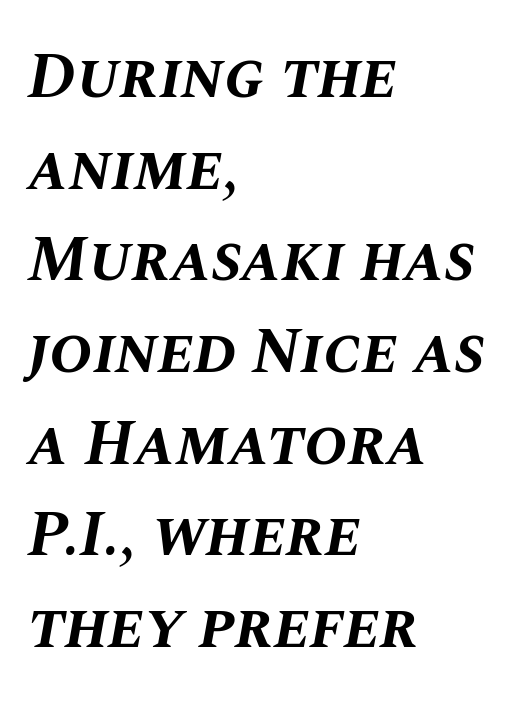
The image shows 65 px bold type, italic (leaning right); set left-aligned, normal line spacing (1.41x), normal letter spacing, not underlined; medium stroke contrast and a large x-height.
